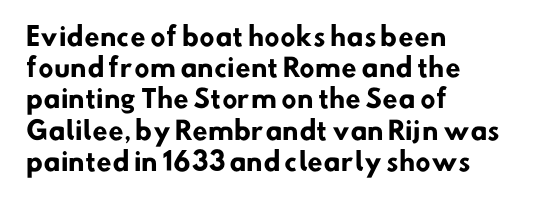
The image shows 25 px bold type; set left-aligned, normal line spacing (1.25x), normal letter spacing, not underlined.
